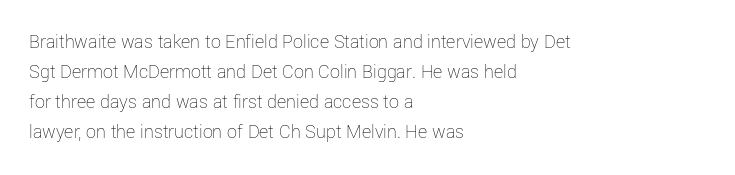
Q: Is the text bold? A: No.
Q: Is the text italic (slanted)? A: No, it is upright.
Q: Is the text underlined? A: No.
Q: How is the paragraph aligned? A: Left-aligned.
Q: Is the spacing between letters normal or unusually wide? A: Normal.
Q: Is the spacing between lines tight, normal or loose? A: Normal.
